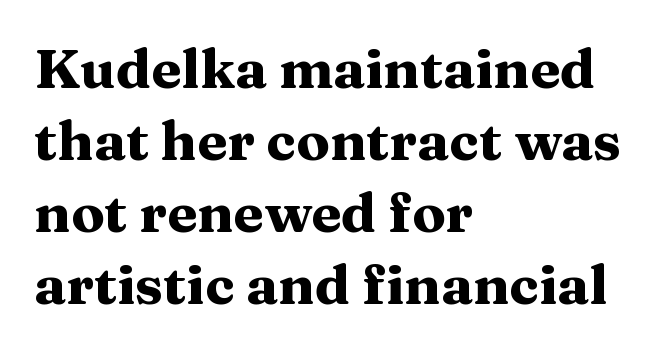
{"serif": "yes", "italic": "no", "bold": "yes", "weight": "heavy", "width": "wide", "stroke_contrast": "medium", "x_height": "medium", "monospaced": "no", "underline": "no", "align": "left", "line_spacing": "normal", "line_spacing_ratio": 1.31, "letter_spacing": "normal", "letter_spacing_em": 0.0, "glyph_px": 55}
